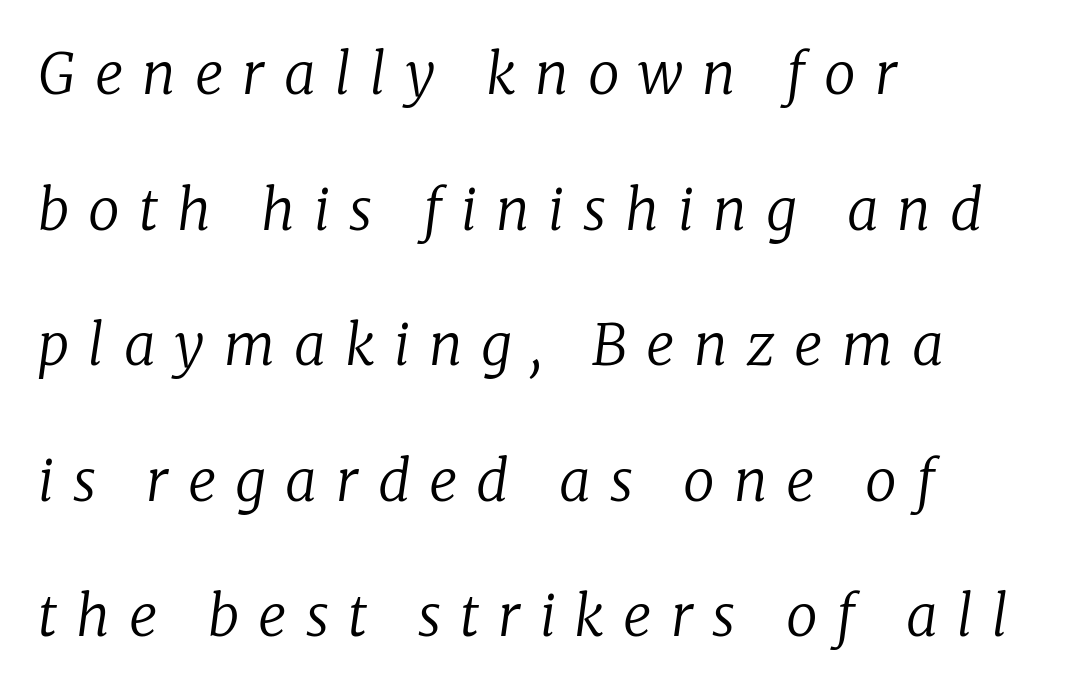
{"serif": "yes", "italic": "yes", "lean": "right", "slant_degrees": 8, "bold": "no", "weight": "regular", "width": "normal", "stroke_contrast": "low", "x_height": "medium", "monospaced": "no", "underline": "no", "align": "left", "line_spacing": "loose", "line_spacing_ratio": 2.42, "letter_spacing": "wide", "letter_spacing_em": 0.34, "glyph_px": 56}
